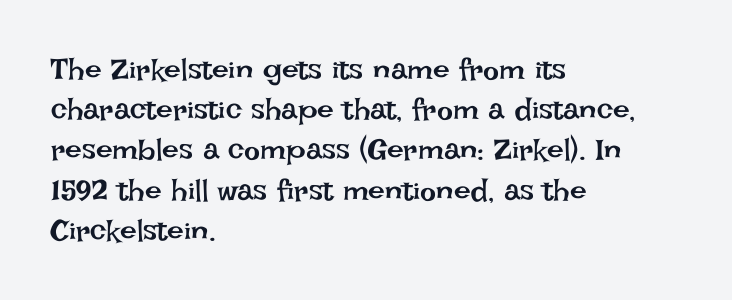
Q: Is the text bold? A: No.
Q: Is the text italic (slanted)? A: No, it is upright.
Q: Is the text underlined? A: No.
Q: How is the paragraph aligned? A: Left-aligned.
Q: Is the spacing between letters normal or unusually wide? A: Normal.
Q: Is the spacing between lines tight, normal or loose? A: Normal.
Q: Width (condensed, normal, or wide)? A: Normal.
Q: Stroke contrast? A: Low.
Q: x-height? A: Large.
Q: Monospaced? A: No.
